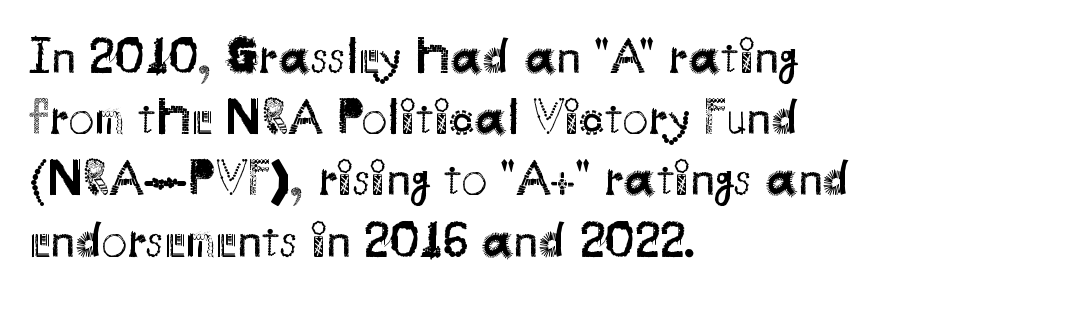
The image shows 51 px regular-weight sans-serif type, upright; set left-aligned, line spacing 1.2x, normal letter spacing, not underlined; medium stroke contrast and a small x-height.
